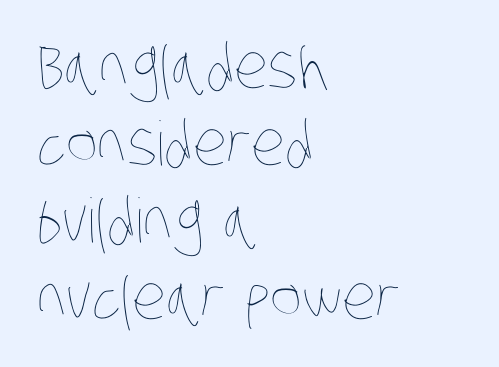
Q: Is the text bold? A: No.
Q: Is the text underlined? A: No.
Q: How is the paragraph aligned? A: Left-aligned.
Q: Is the spacing between letters normal or unusually wide? A: Normal.
Q: Is the spacing between lines tight, normal or loose? A: Normal.
Q: Width (condensed, normal, or wide)? A: Condensed.
Q: Stroke contrast? A: Low.
Q: x-height? A: Large.
Q: Monospaced? A: No.
